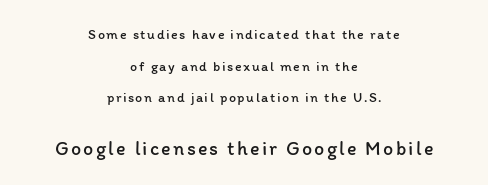
Q: Is the text bold? A: No.
Q: Is the text italic (slanted)? A: No, it is upright.
Q: Is the text underlined? A: No.
Q: How is the paragraph aligned? A: Centered.
Q: Is the spacing between lines tight, normal or loose? A: Loose.
Q: Which block of text is set in a larger size, the first (top) or the second (bottom)? A: The second (bottom) one.
